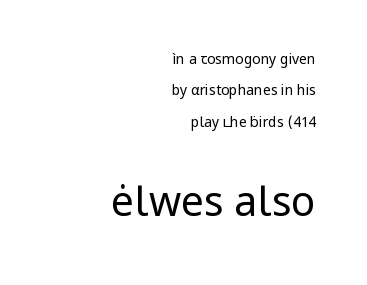
Has an underline been added? It has not. The vertical gap from one line to the next is large. Here the designer chose a conventional face with non-uniform glyph widths. These lines were composed using upright roman letters. Nope, no serifs anywhere on these letters.
